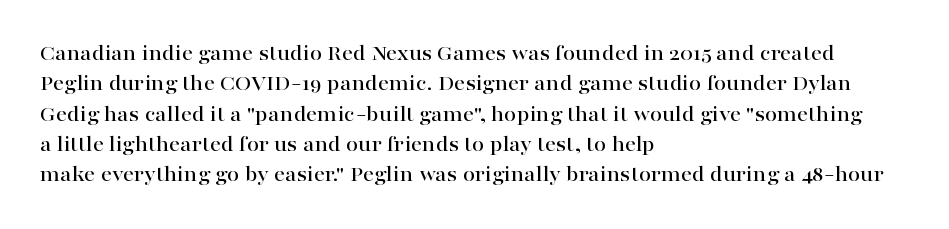
{"italic": "no", "underline": "no", "align": "left", "line_spacing": "normal", "line_spacing_ratio": 1.38, "letter_spacing": "normal", "letter_spacing_em": 0.0, "glyph_px": 22}
